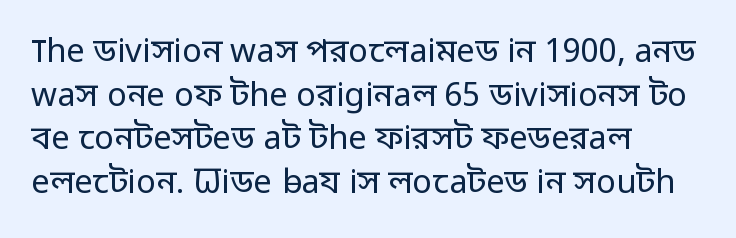
{"serif": "no", "italic": "no", "bold": "no", "weight": "regular", "width": "normal", "stroke_contrast": "low", "x_height": "medium", "monospaced": "no", "underline": "no", "align": "left", "line_spacing": "normal", "line_spacing_ratio": 1.32, "letter_spacing": "normal", "letter_spacing_em": 0.0, "glyph_px": 33}
